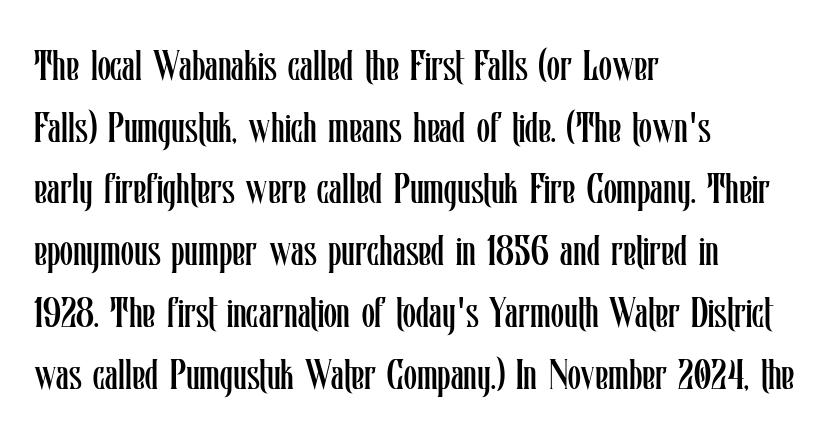
Q: Is the text bold? A: No.
Q: Is the text italic (slanted)? A: No, it is upright.
Q: Is the text underlined? A: No.
Q: How is the paragraph aligned? A: Left-aligned.
Q: Is the spacing between letters normal or unusually wide? A: Normal.
Q: Is the spacing between lines tight, normal or loose? A: Normal.
Q: Width (condensed, normal, or wide)? A: Condensed.
Q: Stroke contrast? A: Low.
Q: x-height? A: Medium.
Q: Monospaced? A: No.
